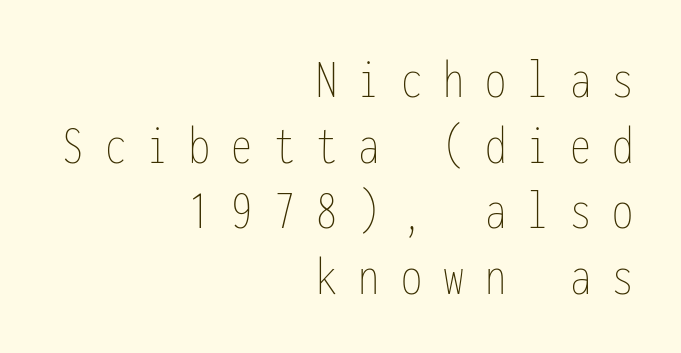
Q: Is the text bold? A: No.
Q: Is the text italic (slanted)? A: No, it is upright.
Q: Is the text underlined? A: No.
Q: How is the paragraph aligned? A: Right-aligned.
Q: Is the spacing between letters normal or unusually wide? A: Unusually wide.
Q: Width (condensed, normal, or wide)? A: Condensed.
Q: Stroke contrast? A: Low.
Q: x-height? A: Medium.
Q: Monospaced? A: Yes.
